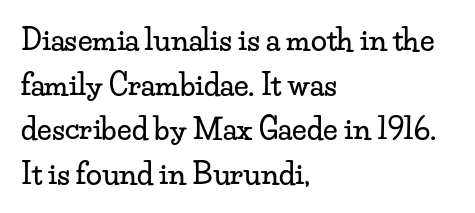
Q: Is the text italic (slanted)? A: No, it is upright.
Q: Is the typeface a serif or a sans-serif typeface? A: Serif.
Q: Is the text underlined? A: No.
Q: How is the paragraph aligned? A: Left-aligned.
Q: Is the spacing between letters normal or unusually wide? A: Normal.
Q: Is the spacing between lines tight, normal or loose? A: Normal.
Q: Width (condensed, normal, or wide)? A: Wide.
Q: Stroke contrast? A: Low.
Q: x-height? A: Small.
Q: Monospaced? A: No.
